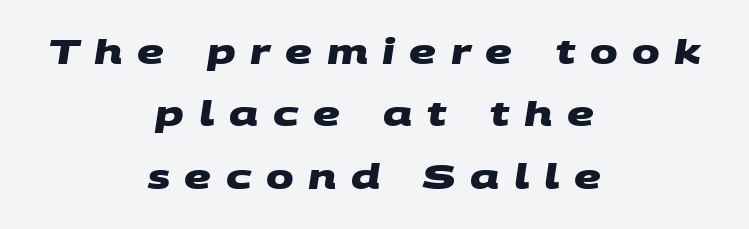
The image shows 33 px heavy, wide sans-serif type; set centered, line spacing 1.89x, unusually wide letter spacing (+0.44 em), not underlined; medium stroke contrast and a large x-height.
